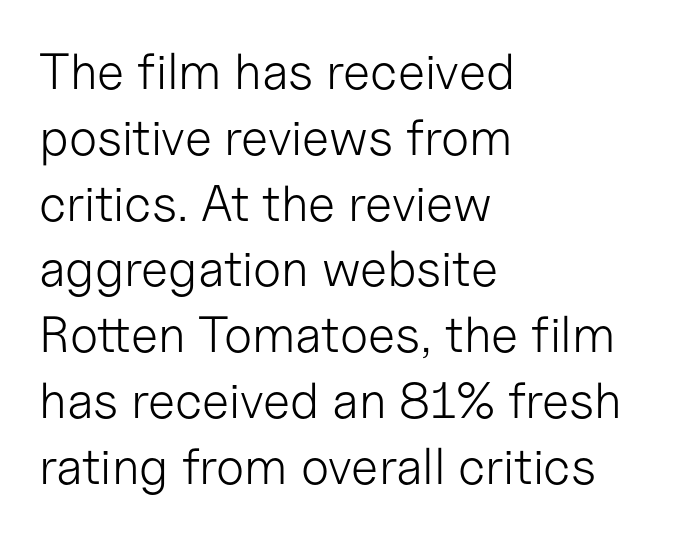
Q: Is the text bold? A: No.
Q: Is the text italic (slanted)? A: No, it is upright.
Q: Is the typeface a serif or a sans-serif typeface? A: Sans-serif.
Q: Is the text underlined? A: No.
Q: How is the paragraph aligned? A: Left-aligned.
Q: Is the spacing between letters normal or unusually wide? A: Normal.
Q: Is the spacing between lines tight, normal or loose? A: Normal.
Q: Width (condensed, normal, or wide)? A: Normal.
Q: Stroke contrast? A: Low.
Q: x-height? A: Medium.
Q: Monospaced? A: No.
